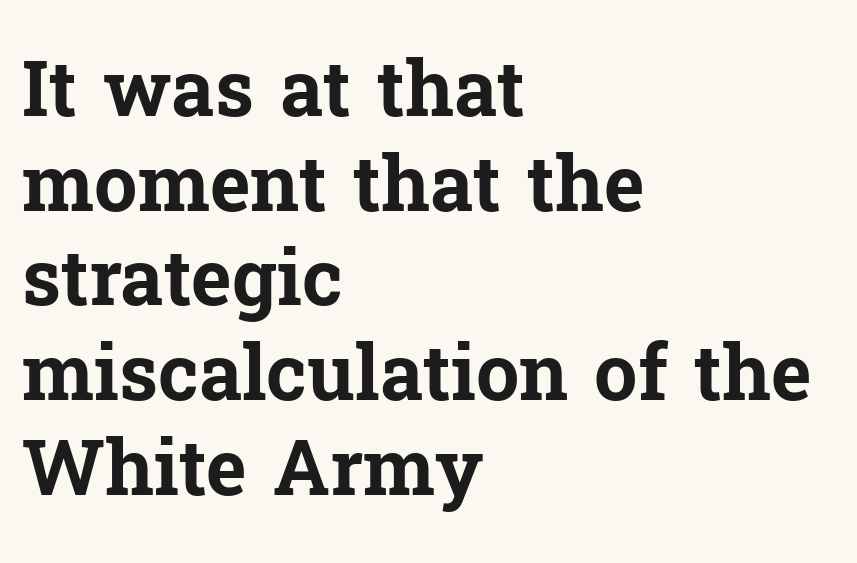
{"serif": "yes", "italic": "no", "bold": "yes", "weight": "bold", "width": "normal", "stroke_contrast": "low", "x_height": "medium", "monospaced": "no", "underline": "no", "align": "left", "line_spacing_ratio": 1.23, "letter_spacing": "normal", "letter_spacing_em": 0.0, "glyph_px": 77}
